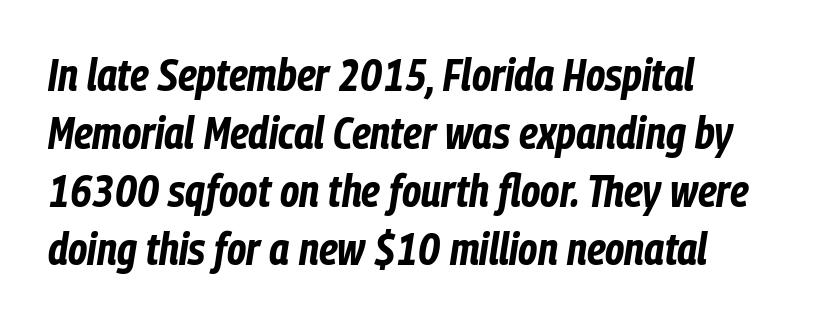
The image shows 44 px bold, condensed type, italic (leaning right); set left-aligned, normal line spacing (1.32x), normal letter spacing, not underlined; low stroke contrast and a medium x-height.
